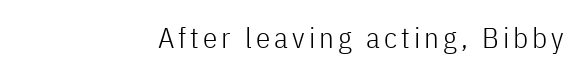
The image shows 29 px light, condensed sans-serif type, upright; set right-aligned, not underlined; low stroke contrast and a medium x-height.
